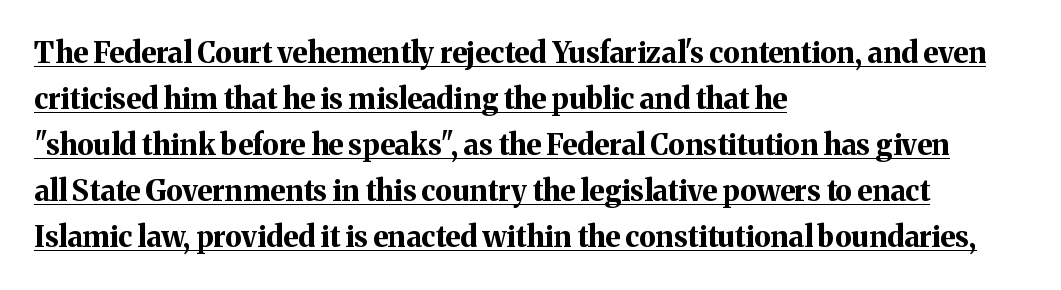
A typesetter would mark this as roman, not italic. Does extra space separate the letters? No, they use regular spacing. All the whitespace from short lines collects on the right. The rendering uses a bold face; every stroke is thick and dark. The block of text has a typical density, with ordinary space between rows.
